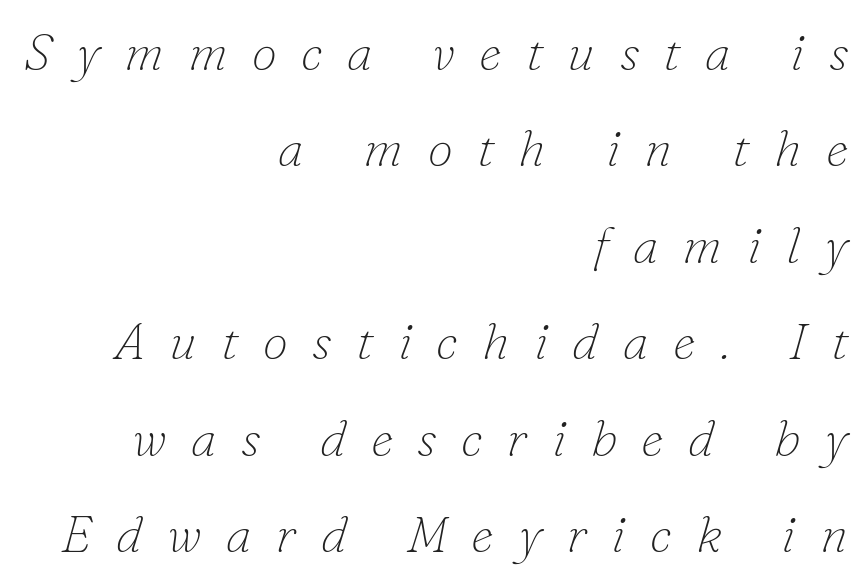
Q: Is the text bold? A: No.
Q: Is the text italic (slanted)? A: Yes, it leans right by about 16 degrees.
Q: Is the typeface a serif or a sans-serif typeface? A: Serif.
Q: Is the text underlined? A: No.
Q: How is the paragraph aligned? A: Right-aligned.
Q: Is the spacing between letters normal or unusually wide? A: Unusually wide.
Q: Width (condensed, normal, or wide)? A: Normal.
Q: Stroke contrast? A: Low.
Q: x-height? A: Small.
Q: Monospaced? A: No.
